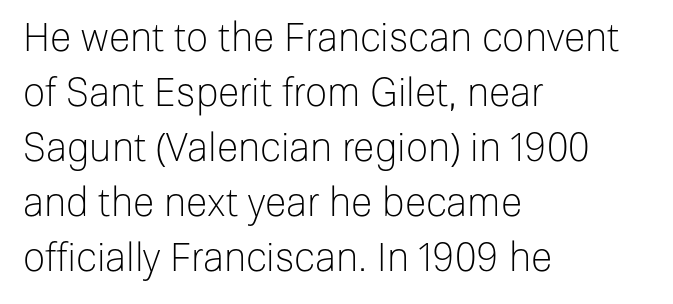
No extra ink here — the face is not bold. Visually the block forms a straight wall on the left and a jagged coastline on the right. The block of text has a typical density, with ordinary space between rows. The face used here is proportionally spaced, like ordinary book or web type.
